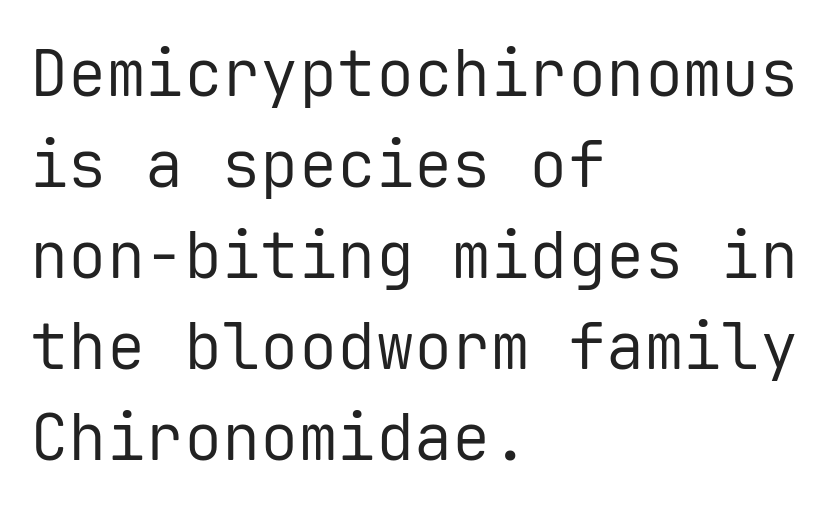
Q: Is the text bold? A: No.
Q: Is the text italic (slanted)? A: No, it is upright.
Q: Is the typeface a serif or a sans-serif typeface? A: Sans-serif.
Q: Is the text underlined? A: No.
Q: How is the paragraph aligned? A: Left-aligned.
Q: Is the spacing between letters normal or unusually wide? A: Normal.
Q: Is the spacing between lines tight, normal or loose? A: Normal.
Q: Width (condensed, normal, or wide)? A: Normal.
Q: Stroke contrast? A: Low.
Q: x-height? A: Medium.
Q: Monospaced? A: Yes.
